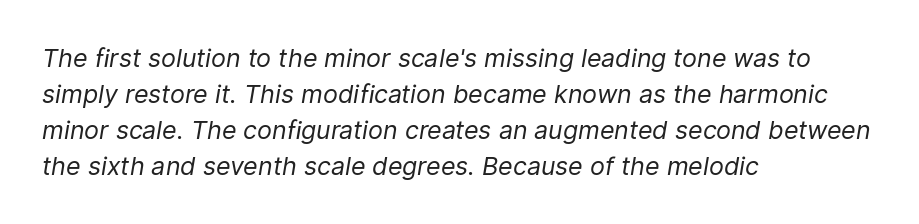
The image shows 25 px text type, italic (leaning right); set left-aligned, normal line spacing (1.44x), normal letter spacing, not underlined.
